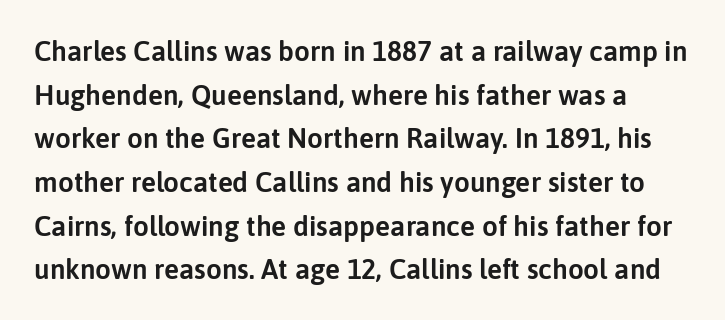
Q: Is the text italic (slanted)? A: No, it is upright.
Q: Is the typeface a serif or a sans-serif typeface? A: Sans-serif.
Q: Is the text underlined? A: No.
Q: Is the spacing between letters normal or unusually wide? A: Normal.
Q: Is the spacing between lines tight, normal or loose? A: Normal.
Q: Width (condensed, normal, or wide)? A: Normal.
Q: Stroke contrast? A: Low.
Q: x-height? A: Medium.
Q: Monospaced? A: No.
